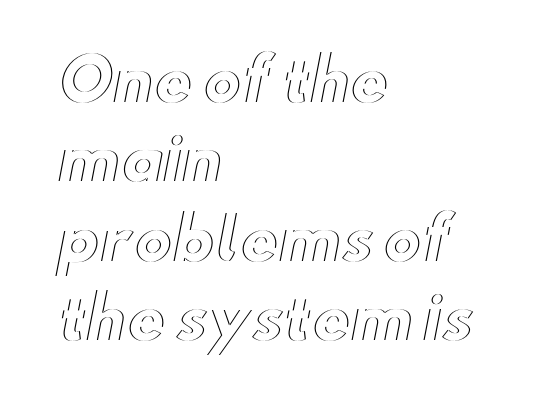
The rag falls on the right side of this text block. Tracking value appears to be zero — textbook default spacing. Descenders hang freely into open space. These lines are rendered in a variable-pitch font. Notice how descenders clear the ascenders below comfortably — that's standard leading.
